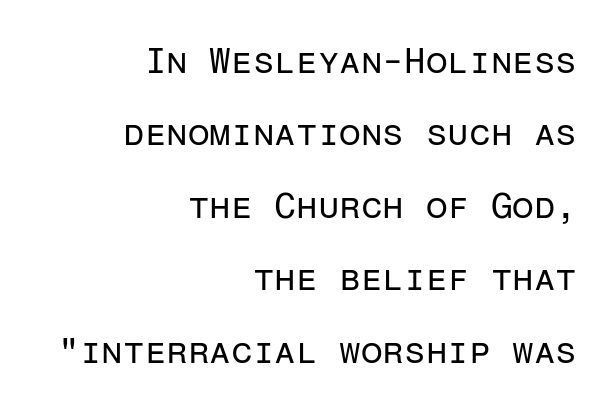
The image shows 35 px regular-weight sans-serif type, upright, monospaced; set right-aligned, loose line spacing (2.07x), normal letter spacing, not underlined; low stroke contrast and a medium x-height.
